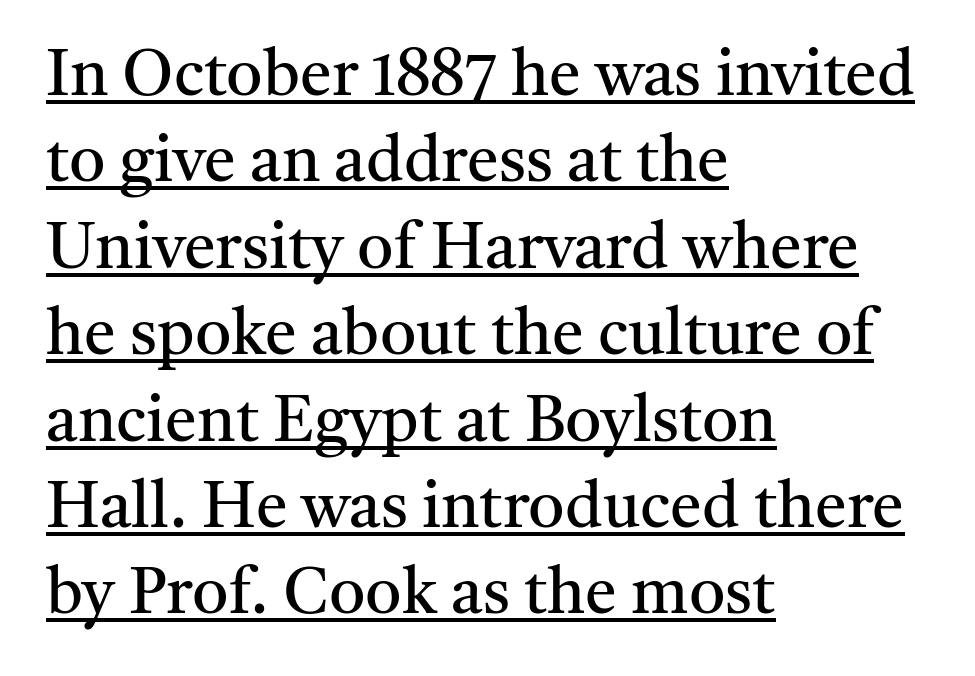
Q: Is the text bold? A: No.
Q: Is the text italic (slanted)? A: No, it is upright.
Q: Is the typeface a serif or a sans-serif typeface? A: Serif.
Q: Is the text underlined? A: Yes.
Q: How is the paragraph aligned? A: Left-aligned.
Q: Is the spacing between letters normal or unusually wide? A: Normal.
Q: Is the spacing between lines tight, normal or loose? A: Normal.
Q: Width (condensed, normal, or wide)? A: Normal.
Q: Stroke contrast? A: Medium.
Q: x-height? A: Medium.
Q: Monospaced? A: No.
